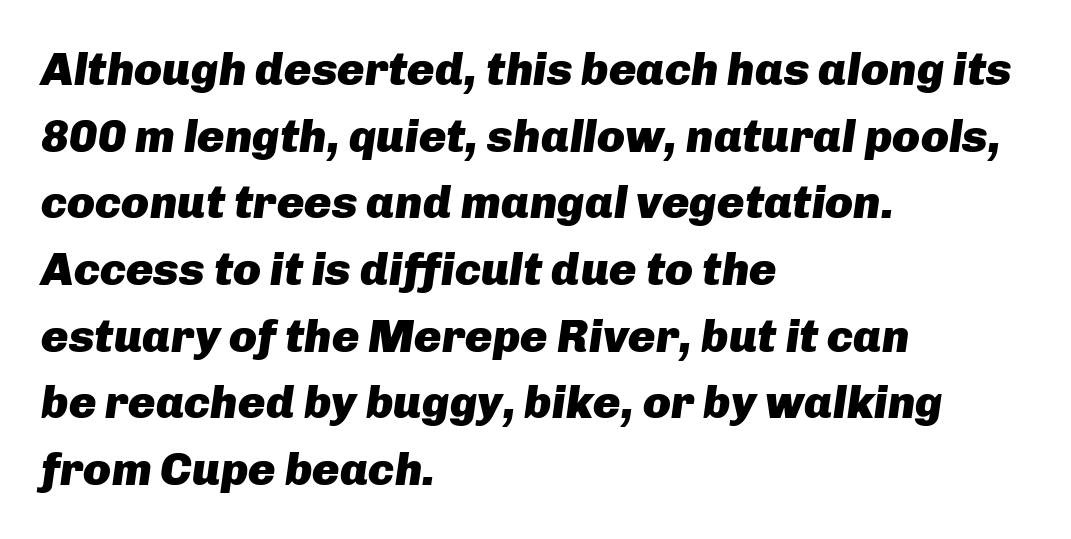
Q: Is the text bold? A: Yes.
Q: Is the text italic (slanted)? A: Yes, it leans right by about 8 degrees.
Q: Is the text underlined? A: No.
Q: How is the paragraph aligned? A: Left-aligned.
Q: Is the spacing between letters normal or unusually wide? A: Normal.
Q: Is the spacing between lines tight, normal or loose? A: Normal.
Q: Width (condensed, normal, or wide)? A: Normal.
Q: Stroke contrast? A: Low.
Q: x-height? A: Medium.
Q: Monospaced? A: No.
